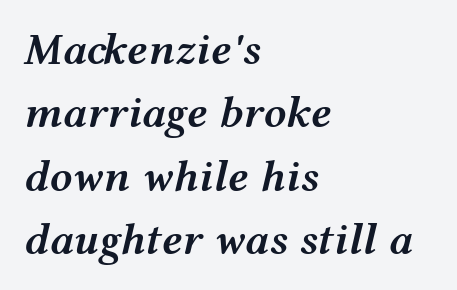
{"italic": "yes", "lean": "right", "slant_degrees": 12, "bold": "semi", "weight": "semibold", "width": "wide", "stroke_contrast": "medium", "x_height": "medium", "monospaced": "no", "underline": "no", "align": "left", "line_spacing": "normal", "line_spacing_ratio": 1.41, "letter_spacing": "normal", "letter_spacing_em": 0.0, "glyph_px": 45}
